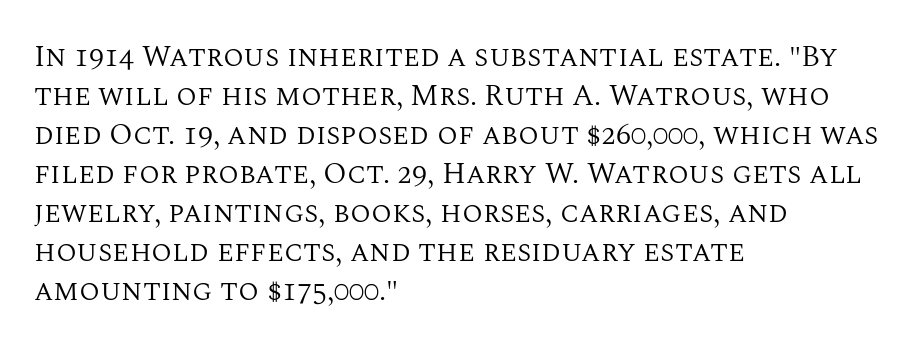
Q: Is the text bold? A: No.
Q: Is the text italic (slanted)? A: No, it is upright.
Q: Is the typeface a serif or a sans-serif typeface? A: Serif.
Q: Is the text underlined? A: No.
Q: How is the paragraph aligned? A: Left-aligned.
Q: Is the spacing between letters normal or unusually wide? A: Normal.
Q: Is the spacing between lines tight, normal or loose? A: Normal.
Q: Width (condensed, normal, or wide)? A: Normal.
Q: Stroke contrast? A: Medium.
Q: x-height? A: Large.
Q: Monospaced? A: No.
